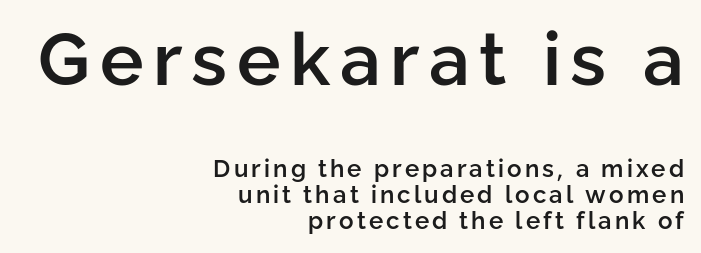
The image shows 73 px semibold sans-serif type, upright; set right-aligned, tight line spacing (1.08x), not underlined; the first (top) block is 3.04x larger; low stroke contrast and a medium x-height.
